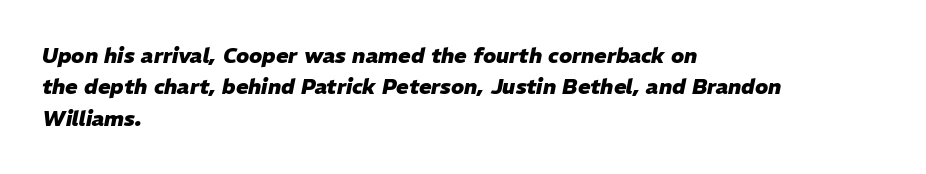
Every row of glyphs begins at an identical x-position on the left. Baseline-to-baseline distance is the conventional proportion of letter height. Look at the tracking — it's just the regular setting, nothing added. Unmarked baselines from the first word to the last.
